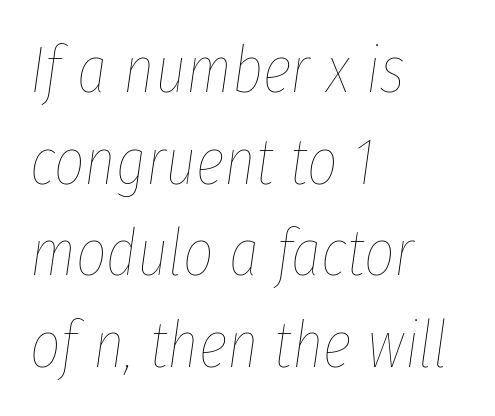
The image shows 66 px thin, condensed type, italic (leaning right); set left-aligned, normal line spacing (1.39x), normal letter spacing, not underlined; low stroke contrast and a medium x-height.
